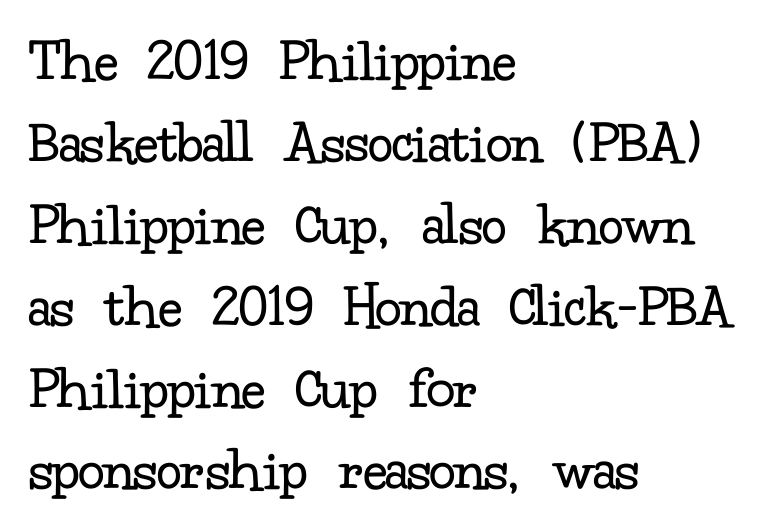
The image shows 63 px regular-weight serif type, upright; set left-aligned, normal line spacing (1.3x), normal letter spacing, not underlined; low stroke contrast and a small x-height.
